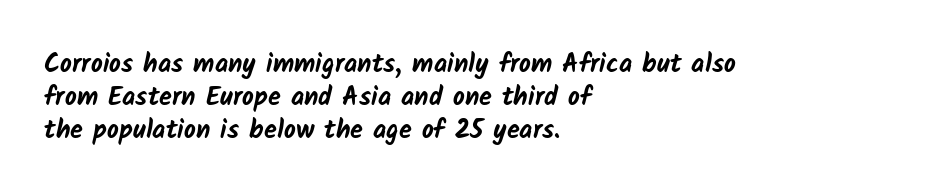
The image shows 26 px bold type; set left-aligned, normal line spacing (1.26x), normal letter spacing, not underlined.
